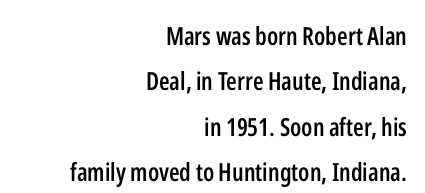
{"italic": "no", "bold": "semi", "underline": "no", "align": "right", "line_spacing_ratio": 1.82, "letter_spacing": "normal", "letter_spacing_em": 0.0, "glyph_px": 25}
